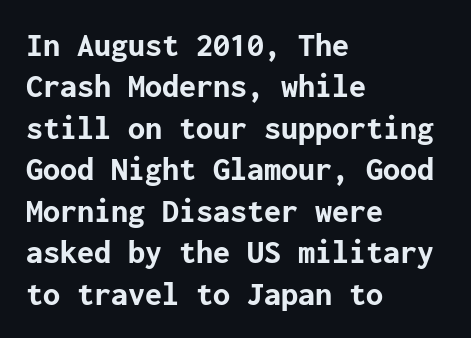
Is the type bold? Yes — the strokes are clearly thick and heavy. The type sits square on the baseline with zero lean. Tracking here is standard; glyphs follow each other at the usual distance. All the whitespace from short lines collects on the right.
